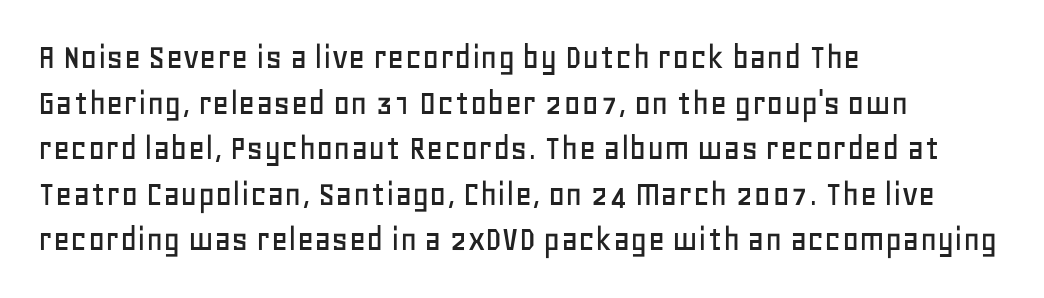
Characters follow at the spacing the type designer built in. The passage is arranged the way most books set body copy — flush left. The font family rendered here belongs to the sans-serif group. These lines are rendered in a variable-pitch font.
